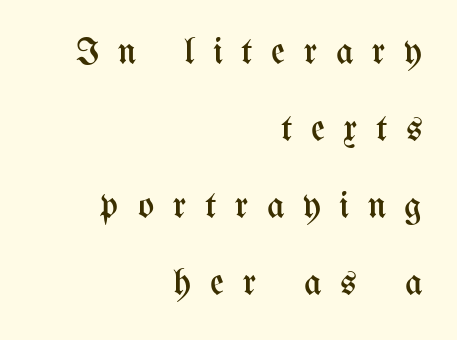
Q: Is the text bold? A: No.
Q: Is the text italic (slanted)? A: No, it is upright.
Q: Is the text underlined? A: No.
Q: How is the paragraph aligned? A: Right-aligned.
Q: Is the spacing between letters normal or unusually wide? A: Unusually wide.
Q: Is the spacing between lines tight, normal or loose? A: Loose.
Q: Width (condensed, normal, or wide)? A: Condensed.
Q: Stroke contrast? A: Medium.
Q: x-height? A: Medium.
Q: Monospaced? A: No.
